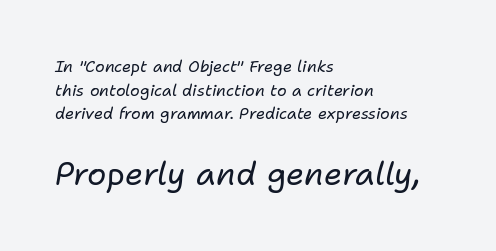
Q: Is the text bold? A: No.
Q: Is the text italic (slanted)? A: Yes, it leans right by about 11 degrees.
Q: Is the text underlined? A: No.
Q: How is the paragraph aligned? A: Left-aligned.
Q: Is the spacing between letters normal or unusually wide? A: Normal.
Q: Is the spacing between lines tight, normal or loose? A: Normal.
Q: Which block of text is set in a larger size, the first (top) or the second (bottom)? A: The second (bottom) one.
Q: Width (condensed, normal, or wide)? A: Normal.
Q: Stroke contrast? A: Low.
Q: x-height? A: Medium.
Q: Monospaced? A: No.
